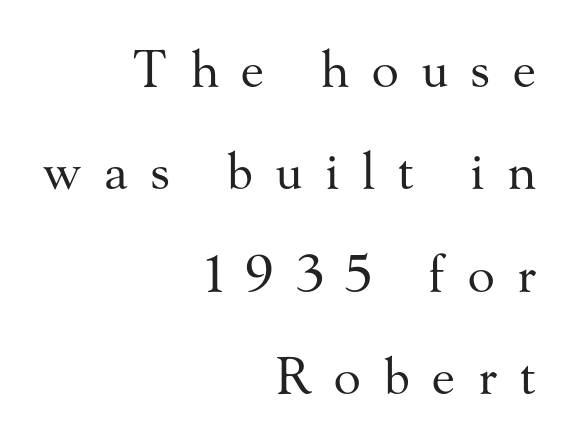
{"serif": "yes", "italic": "no", "bold": "no", "weight": "regular", "width": "normal", "stroke_contrast": "medium", "x_height": "small", "monospaced": "no", "underline": "no", "align": "right", "line_spacing": "loose", "line_spacing_ratio": 2.05, "letter_spacing": "wide", "letter_spacing_em": 0.45, "glyph_px": 50}
